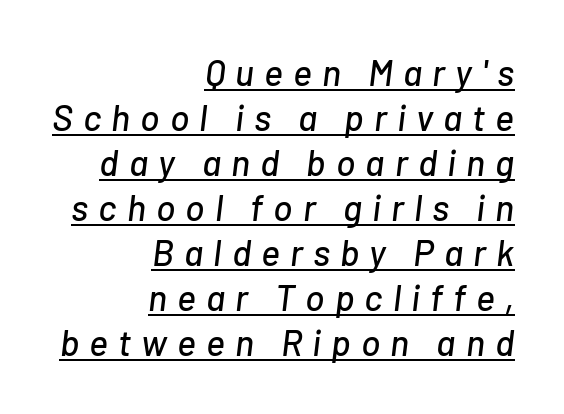
The image shows 36 px text type, italic (leaning right); set right-aligned, normal line spacing (1.25x), unusually wide letter spacing (+0.28 em), underlined; low stroke contrast and a medium x-height.
